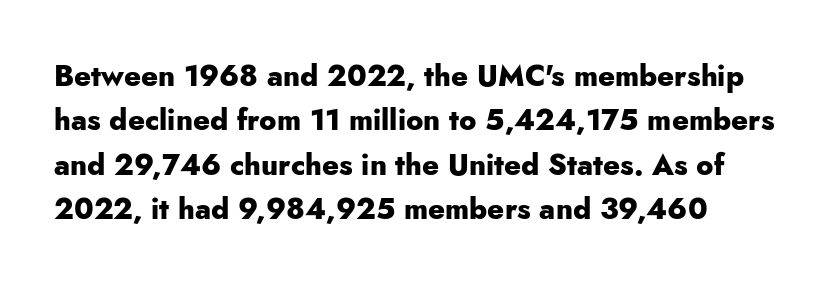
{"serif": "no", "italic": "no", "bold": "yes", "weight": "heavy", "width": "normal", "stroke_contrast": "low", "x_height": "small", "monospaced": "no", "underline": "no", "align": "left", "line_spacing": "normal", "line_spacing_ratio": 1.53, "letter_spacing": "normal", "letter_spacing_em": 0.0, "glyph_px": 29}
